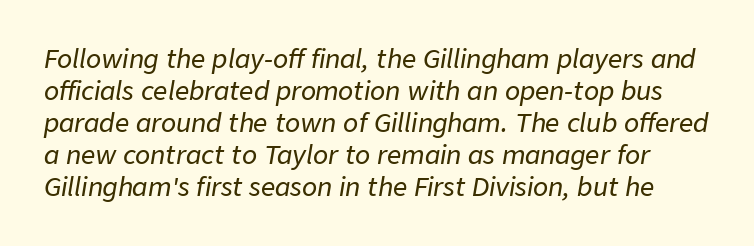
Q: Is the text italic (slanted)? A: Yes, it leans right by about 9 degrees.
Q: Is the text underlined? A: No.
Q: Is the spacing between letters normal or unusually wide? A: Normal.
Q: Is the spacing between lines tight, normal or loose? A: Normal.
